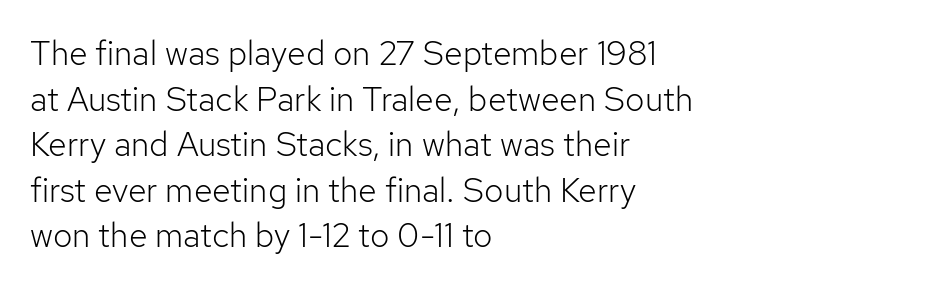
The image shows 34 px light sans-serif type, upright; set left-aligned, normal line spacing (1.34x), normal letter spacing, not underlined; low stroke contrast and a medium x-height.
